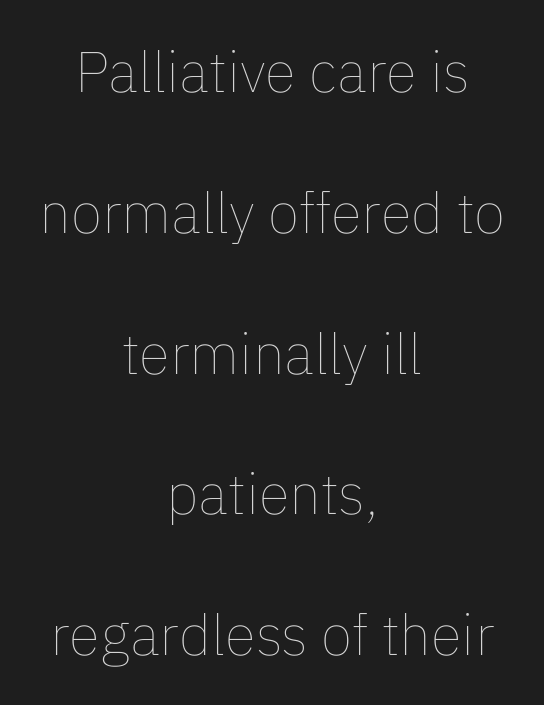
Default kerning and tracking; the words read as compact shapes. Just letters on the line, the space beneath them empty. No chunkiness to these letters — they're not bold. Unlike italic type, these characters show no tilt at all.
